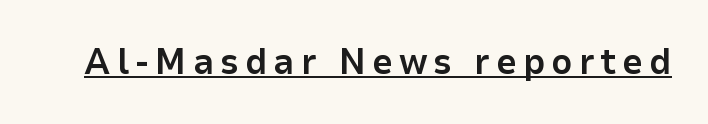
No feet cap the strokes, marking this as sans-serif type. The string is rendered with underlining switched on. On the weight axis this lands at bold, roughly 700. Each letter keeps its own natural width here, so spacing adapts to shape.
